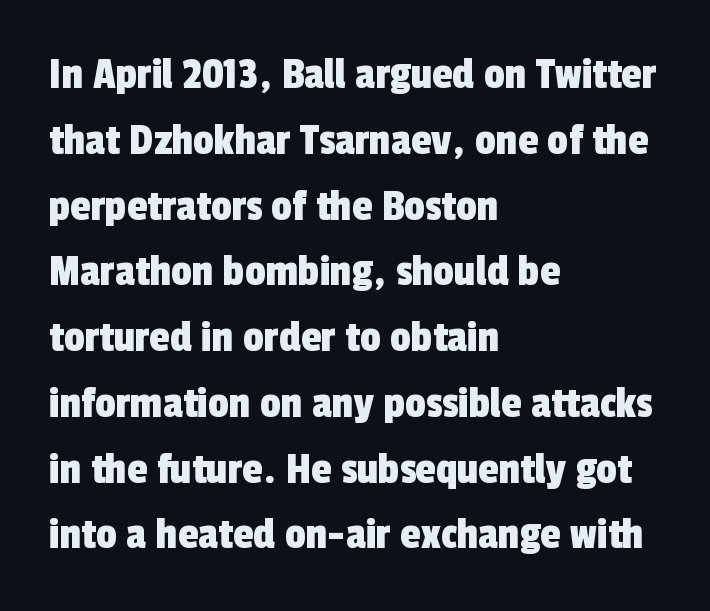
{"serif": "no", "width": "condensed", "x_height": "medium", "monospaced": "no", "underline": "no", "align": "left", "line_spacing": "normal", "line_spacing_ratio": 1.43, "letter_spacing": "normal", "letter_spacing_em": 0.0, "glyph_px": 46}
